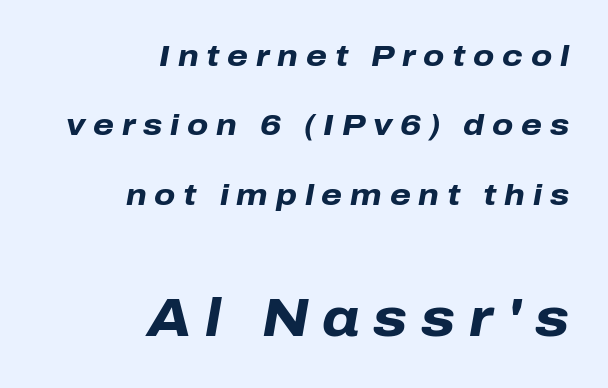
The image shows 53 px heavy type, italic (leaning right); set right-aligned, loose line spacing (2.31x), unusually wide letter spacing (+0.26 em), not underlined; the second (bottom) block is 1.77x larger; low stroke contrast and a medium x-height.
